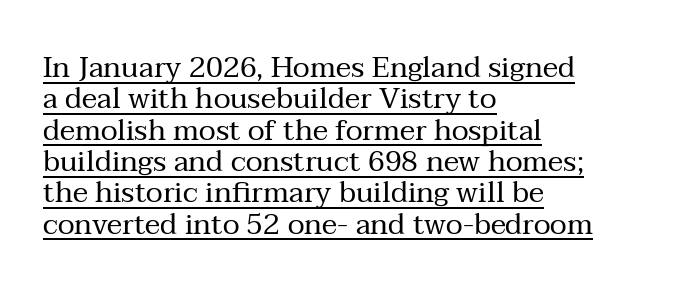
The image shows 29 px regular-weight serif type, upright; set left-aligned, tight line spacing (1.08x), normal letter spacing, underlined; medium stroke contrast and a medium x-height.
